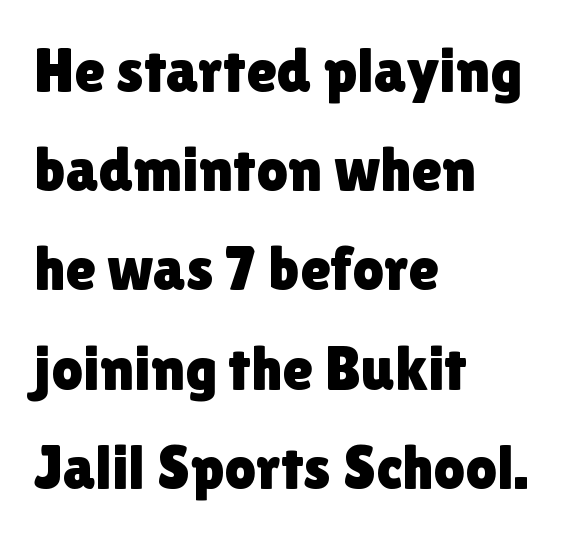
Q: Is the text italic (slanted)? A: No, it is upright.
Q: Is the typeface a serif or a sans-serif typeface? A: Sans-serif.
Q: Is the text underlined? A: No.
Q: How is the paragraph aligned? A: Left-aligned.
Q: Is the spacing between letters normal or unusually wide? A: Normal.
Q: Is the spacing between lines tight, normal or loose? A: Normal.
Q: Width (condensed, normal, or wide)? A: Normal.
Q: Stroke contrast? A: Low.
Q: x-height? A: Medium.
Q: Monospaced? A: No.
